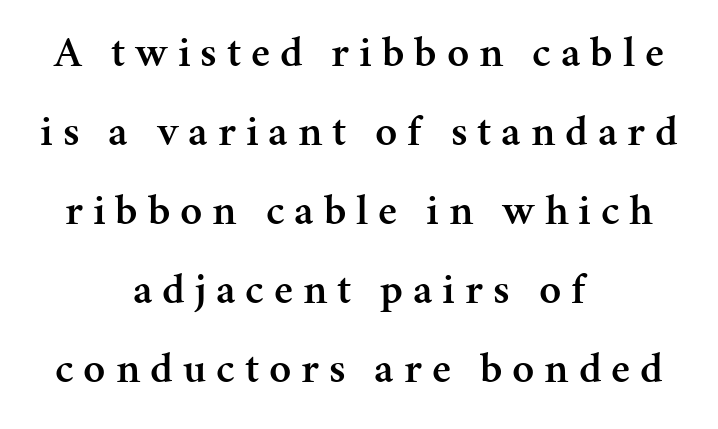
{"serif": "yes", "italic": "no", "bold": "semi", "weight": "semibold", "width": "normal", "stroke_contrast": "medium", "x_height": "medium", "monospaced": "no", "underline": "no", "align": "center", "line_spacing_ratio": 1.84, "letter_spacing": "wide", "letter_spacing_em": 0.23, "glyph_px": 43}
